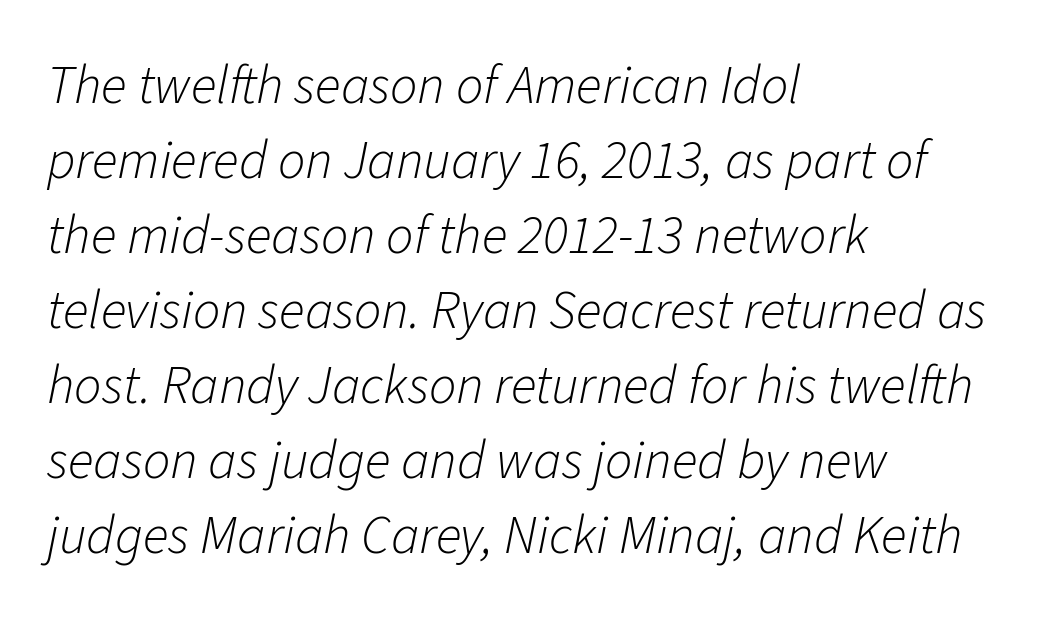
Q: Is the text bold? A: No.
Q: Is the text italic (slanted)? A: Yes, it leans right by about 11 degrees.
Q: Is the text underlined? A: No.
Q: How is the paragraph aligned? A: Left-aligned.
Q: Is the spacing between letters normal or unusually wide? A: Normal.
Q: Is the spacing between lines tight, normal or loose? A: Normal.
Q: Width (condensed, normal, or wide)? A: Normal.
Q: Stroke contrast? A: Low.
Q: x-height? A: Medium.
Q: Monospaced? A: No.
